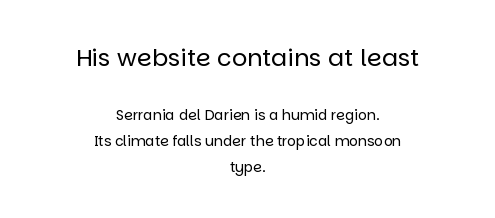
{"italic": "no", "bold": "no", "underline": "no", "align": "center", "line_spacing_ratio": 1.89, "letter_spacing": "normal", "letter_spacing_em": 0.0, "larger_block": "first", "size_ratio": 1.71, "glyph_px": 24}
